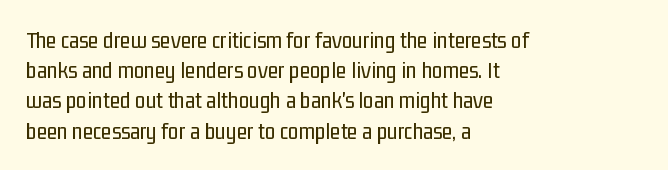
{"italic": "no", "bold": "no", "underline": "no", "align": "left", "line_spacing": "normal", "line_spacing_ratio": 1.26, "letter_spacing": "normal", "letter_spacing_em": 0.0, "glyph_px": 24}
